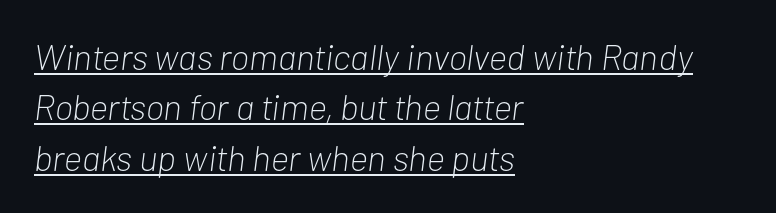
Q: Is the text bold? A: No.
Q: Is the text italic (slanted)? A: Yes, it leans right by about 7 degrees.
Q: Is the text underlined? A: Yes.
Q: How is the paragraph aligned? A: Left-aligned.
Q: Is the spacing between letters normal or unusually wide? A: Normal.
Q: Is the spacing between lines tight, normal or loose? A: Normal.
Q: Width (condensed, normal, or wide)? A: Condensed.
Q: Stroke contrast? A: Low.
Q: x-height? A: Medium.
Q: Monospaced? A: No.
